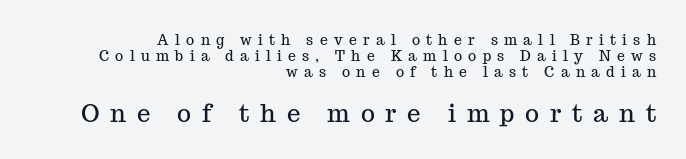
{"italic": "no", "underline": "no", "align": "right", "line_spacing": "tight", "line_spacing_ratio": 1.13, "letter_spacing": "wide", "letter_spacing_em": 0.45, "larger_block": "second", "size_ratio": 1.71, "glyph_px": 24}
